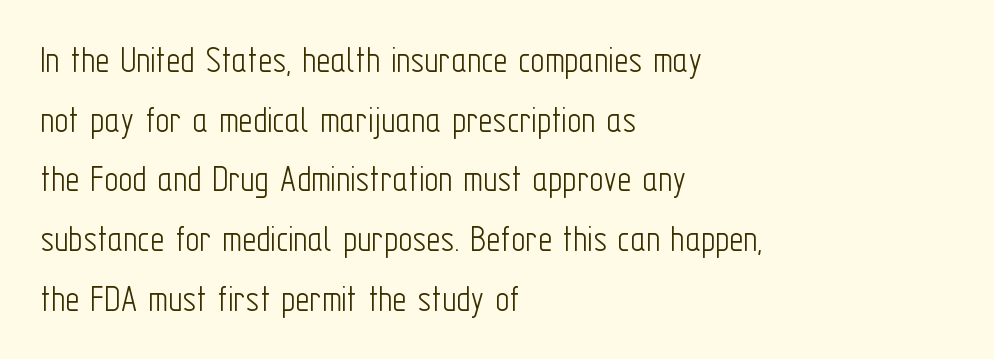
The typeface chosen for these lines omits serifs. Line spacing here is normal. You could call the tracking neutral — neither tight nor loose. The letters stand upright; this is a roman face. Left-aligned paragraph, ragged on the right.
